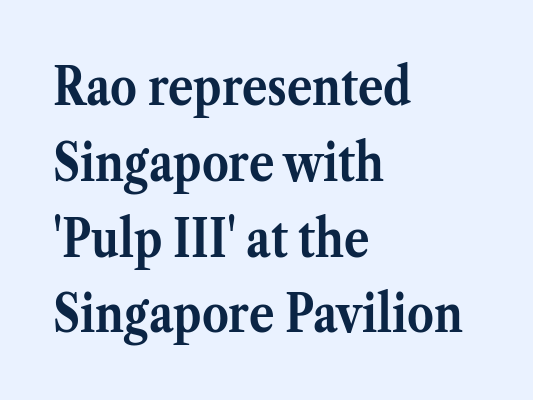
The image shows 53 px semibold serif type, upright; set left-aligned, normal line spacing (1.43x), normal letter spacing, not underlined; medium stroke contrast and a medium x-height.
